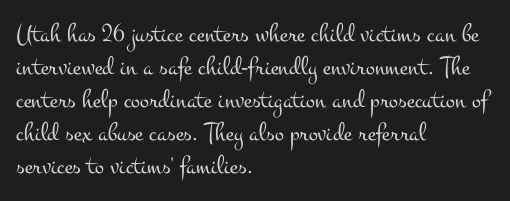
All the whitespace from short lines collects on the right. Students, note that the glyphs here touch the page at normal intervals. Weight class: somewhere from thin through regular. The foot of each line stays bare and open.
